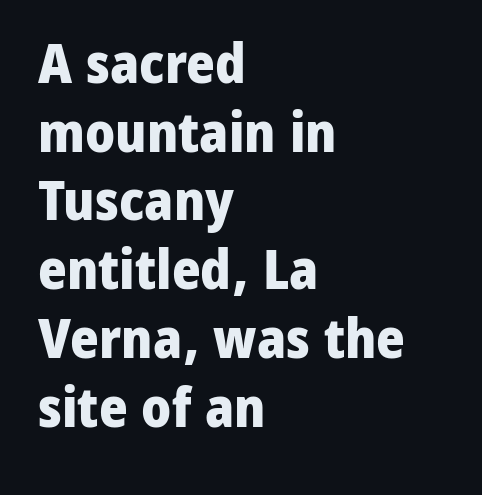
The image shows 55 px heavy sans-serif type, upright; set left-aligned, normal line spacing (1.25x), normal letter spacing, not underlined; low stroke contrast and a medium x-height.
